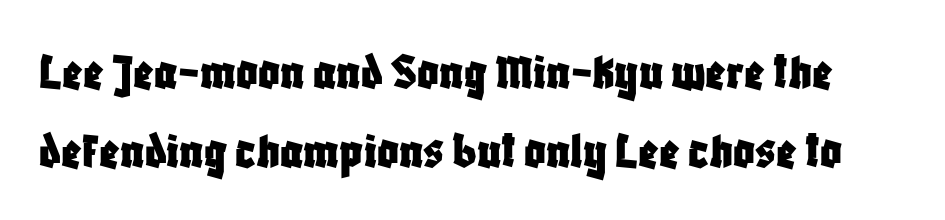
Looks like regular typesetting: each glyph gets only the width it needs. Summary of vertical rhythm: regular, with standard interline spacing. Every stem runs plumb, perpendicular to the baseline. Nobody drew a line under any word here.
